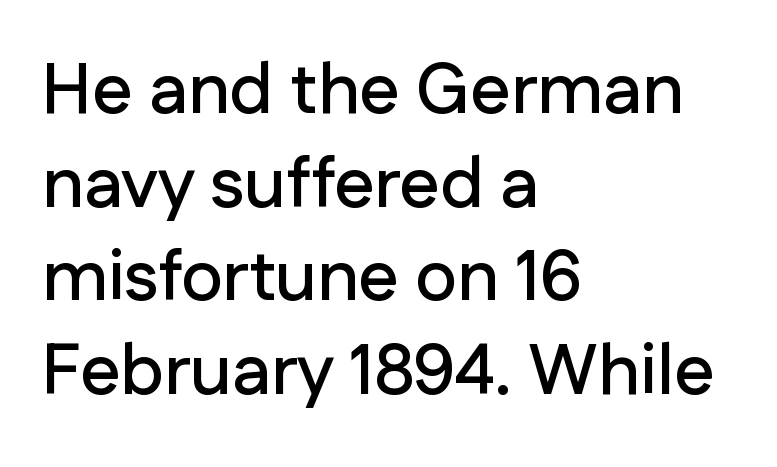
The image shows 71 px sans-serif type, upright; set left-aligned, normal line spacing (1.32x), normal letter spacing, not underlined; low stroke contrast and a medium x-height.
